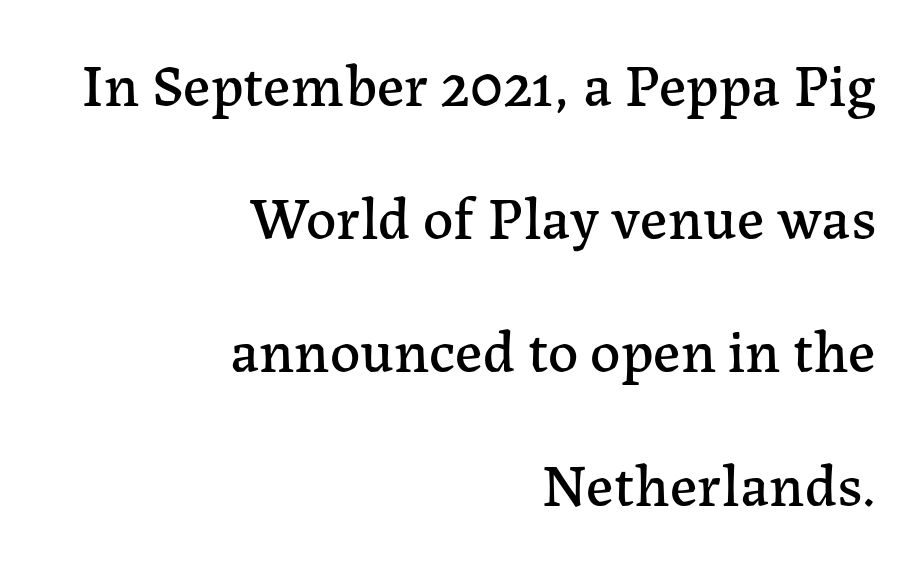
The image shows 60 px serif type, upright; set right-aligned, loose line spacing (2.22x), normal letter spacing, not underlined; low stroke contrast and a medium x-height.
